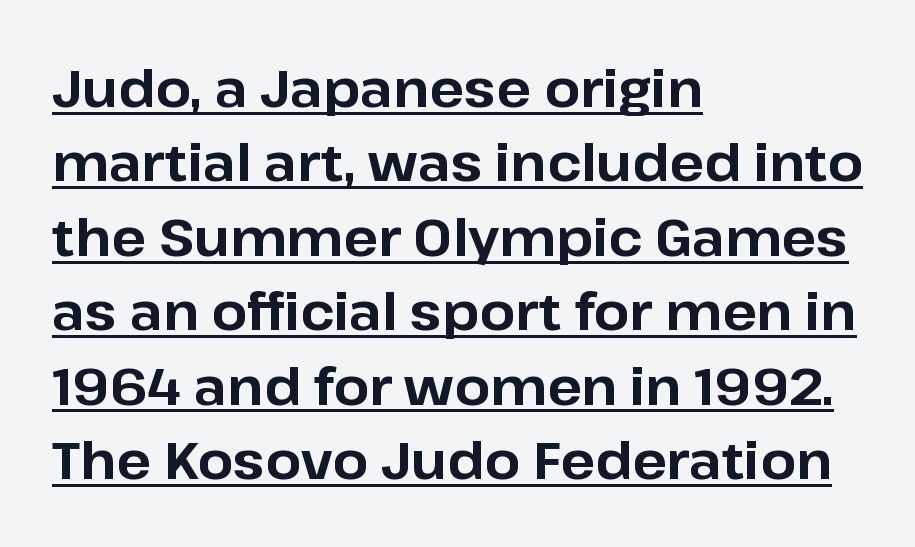
Q: Is the text bold? A: Yes.
Q: Is the text italic (slanted)? A: No, it is upright.
Q: Is the typeface a serif or a sans-serif typeface? A: Sans-serif.
Q: Is the text underlined? A: Yes.
Q: How is the paragraph aligned? A: Left-aligned.
Q: Is the spacing between letters normal or unusually wide? A: Normal.
Q: Is the spacing between lines tight, normal or loose? A: Normal.
Q: Width (condensed, normal, or wide)? A: Normal.
Q: Stroke contrast? A: Low.
Q: x-height? A: Medium.
Q: Monospaced? A: No.
